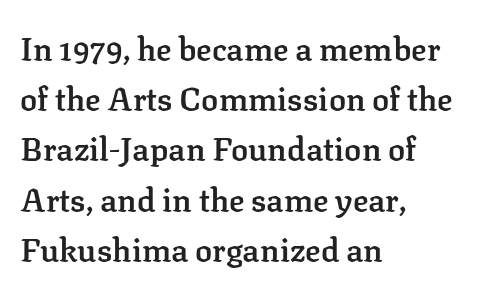
The letters sit at their default tracking, neither squeezed nor spread. Stroke thickness is moderately raised; the sample reads as semibold. The rendering anchors every line to the left-hand side. The rows are spaced the way most documents space them.
